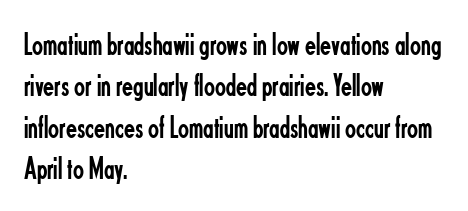
{"serif": "no", "italic": "no", "bold": "no", "weight": "regular", "width": "condensed", "stroke_contrast": "low", "x_height": "small", "monospaced": "no", "underline": "no", "align": "left", "line_spacing": "normal", "line_spacing_ratio": 1.29, "letter_spacing": "normal", "letter_spacing_em": 0.0, "glyph_px": 32}
